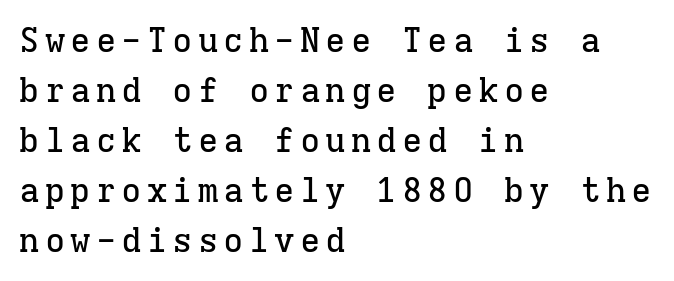
{"serif": "yes", "italic": "no", "width": "normal", "stroke_contrast": "low", "x_height": "medium", "monospaced": "yes", "underline": "no", "align": "left", "line_spacing": "normal", "line_spacing_ratio": 1.47, "glyph_px": 34}
